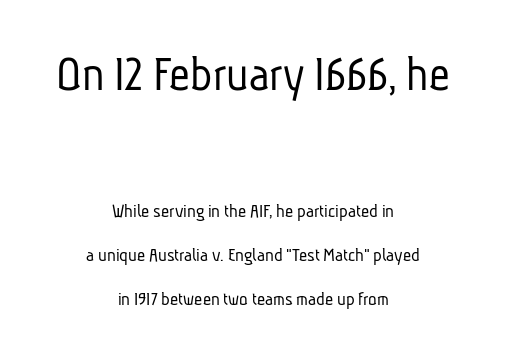
{"serif": "no", "bold": "no", "weight": "light", "width": "condensed", "stroke_contrast": "low", "x_height": "medium", "monospaced": "no", "underline": "no", "align": "center", "line_spacing": "loose", "line_spacing_ratio": 2.2, "letter_spacing": "normal", "letter_spacing_em": 0.0, "larger_block": "first", "size_ratio": 2.55, "glyph_px": 51}
